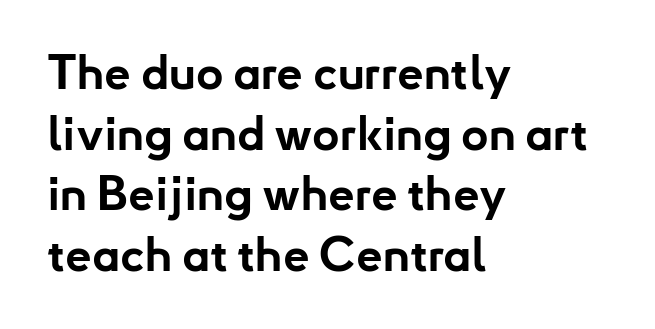
{"serif": "no", "italic": "no", "bold": "yes", "weight": "bold", "width": "normal", "stroke_contrast": "low", "x_height": "small", "monospaced": "no", "underline": "no", "align": "left", "line_spacing": "normal", "line_spacing_ratio": 1.29, "letter_spacing": "normal", "letter_spacing_em": 0.0, "glyph_px": 47}
